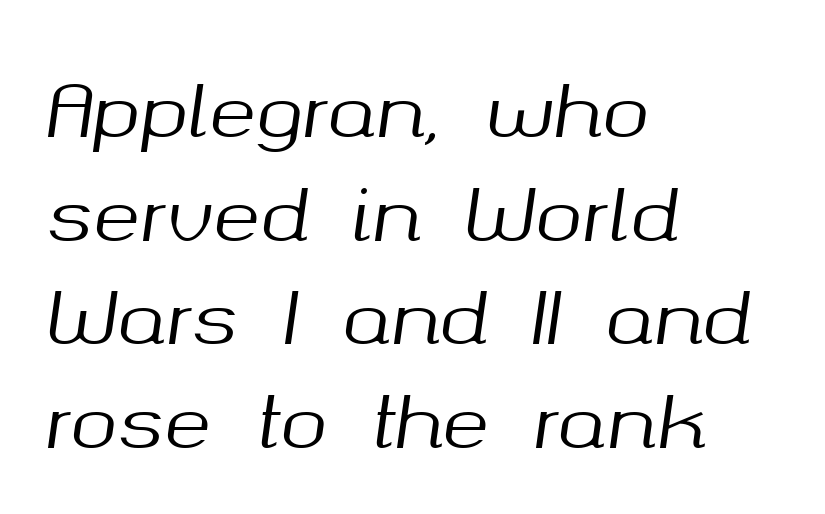
Tracking here is standard; glyphs follow each other at the usual distance. An italicized treatment has been applied to the whole sample. Only glyphs here, with clear space below each row. The block of text has a typical density, with ordinary space between rows. A typesetter would call this proportional, since set widths differ per character. Horizontally, the lines are justified to the leading edge only.
